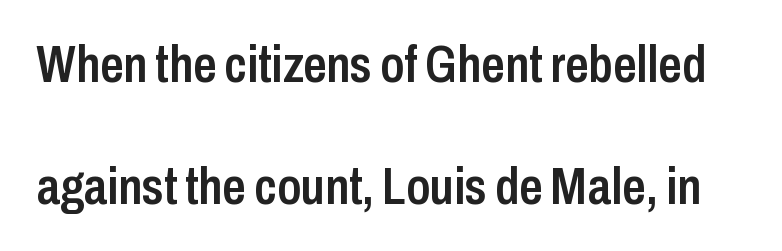
Q: Is the text bold? A: Semi-bold.
Q: Is the text italic (slanted)? A: No, it is upright.
Q: Is the typeface a serif or a sans-serif typeface? A: Sans-serif.
Q: Is the text underlined? A: No.
Q: Is the spacing between letters normal or unusually wide? A: Normal.
Q: Is the spacing between lines tight, normal or loose? A: Loose.
Q: Width (condensed, normal, or wide)? A: Condensed.
Q: Stroke contrast? A: Low.
Q: x-height? A: Medium.
Q: Monospaced? A: No.
